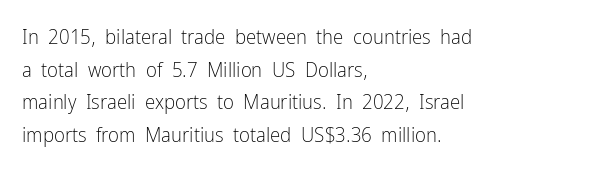
The image shows 21 px text type, upright; set left-aligned, normal line spacing (1.55x), normal letter spacing, not underlined.
